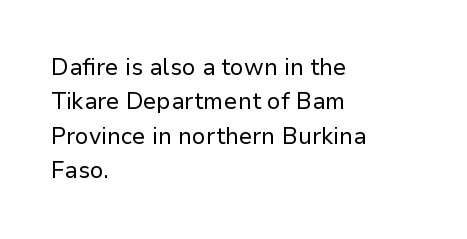
Q: Is the text bold? A: No.
Q: Is the text italic (slanted)? A: No, it is upright.
Q: Is the text underlined? A: No.
Q: How is the paragraph aligned? A: Left-aligned.
Q: Is the spacing between letters normal or unusually wide? A: Normal.
Q: Is the spacing between lines tight, normal or loose? A: Normal.
